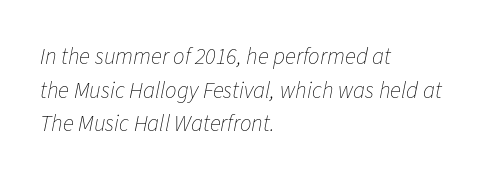
The image shows 23 px text type, italic (leaning right); set left-aligned, normal line spacing (1.46x), normal letter spacing, not underlined.
